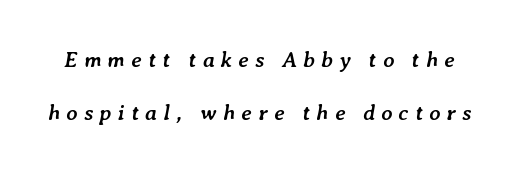
The face used here has a pronounced slope to its letters. Bold? Absolutely — the strokes are thick and heavy. The string is rendered with underlining switched off. The vertical gap from one line to the next is large. Someone cranked the tracking dial way up on this one.
